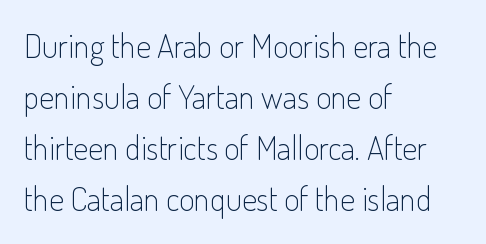
Leading matches the norm, producing a regular column. Nothing heavy about these letters — not bold at all. The area under the type is left untouched. Line starts are locked; line ends wander.
